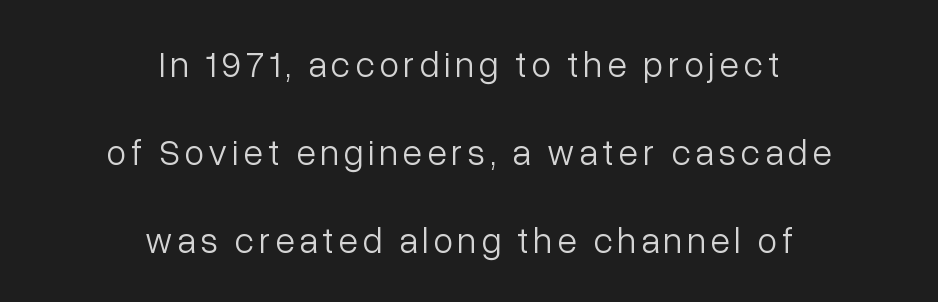
Q: Is the text bold? A: No.
Q: Is the text italic (slanted)? A: No, it is upright.
Q: Is the typeface a serif or a sans-serif typeface? A: Sans-serif.
Q: Is the text underlined? A: No.
Q: How is the paragraph aligned? A: Centered.
Q: Is the spacing between lines tight, normal or loose? A: Loose.
Q: Width (condensed, normal, or wide)? A: Normal.
Q: Stroke contrast? A: Low.
Q: x-height? A: Medium.
Q: Monospaced? A: No.
